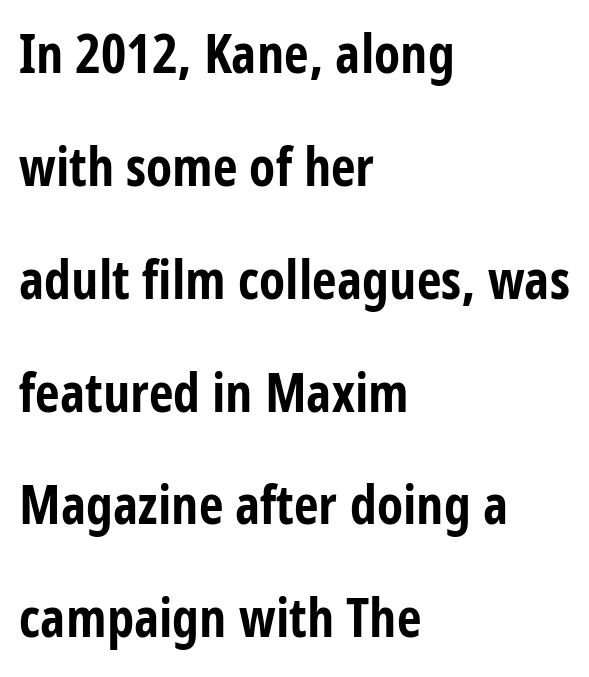
Q: Is the text bold? A: Yes.
Q: Is the text italic (slanted)? A: No, it is upright.
Q: Is the typeface a serif or a sans-serif typeface? A: Sans-serif.
Q: Is the text underlined? A: No.
Q: How is the paragraph aligned? A: Left-aligned.
Q: Is the spacing between letters normal or unusually wide? A: Normal.
Q: Is the spacing between lines tight, normal or loose? A: Loose.
Q: Width (condensed, normal, or wide)? A: Condensed.
Q: Stroke contrast? A: Low.
Q: x-height? A: Large.
Q: Monospaced? A: No.
